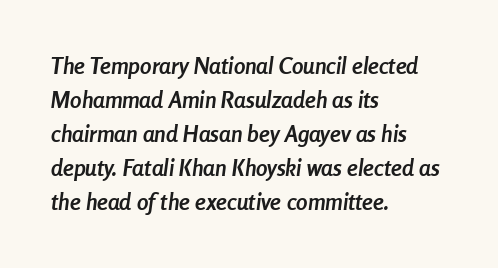
{"italic": "yes", "lean": "right", "slant_degrees": 8, "bold": "yes", "underline": "no", "align": "left", "line_spacing": "normal", "line_spacing_ratio": 1.48, "letter_spacing": "normal", "letter_spacing_em": 0.0, "glyph_px": 23}
